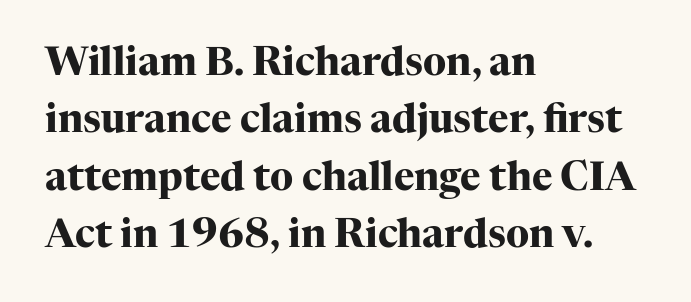
There is no visible air inserted between adjacent glyphs. Compared with typical paragraphs, the rows here are spaced about the same. Typeset ragged right — the left edge is the straight one. Stroke terminals: seriffed.
